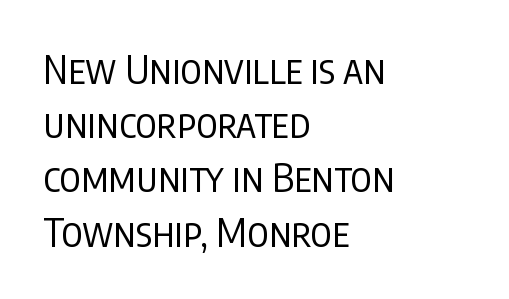
Q: Is the text bold? A: No.
Q: Is the text italic (slanted)? A: No, it is upright.
Q: Is the typeface a serif or a sans-serif typeface? A: Sans-serif.
Q: Is the text underlined? A: No.
Q: How is the paragraph aligned? A: Left-aligned.
Q: Is the spacing between letters normal or unusually wide? A: Normal.
Q: Is the spacing between lines tight, normal or loose? A: Normal.
Q: Width (condensed, normal, or wide)? A: Condensed.
Q: Stroke contrast? A: Low.
Q: x-height? A: Large.
Q: Monospaced? A: No.
